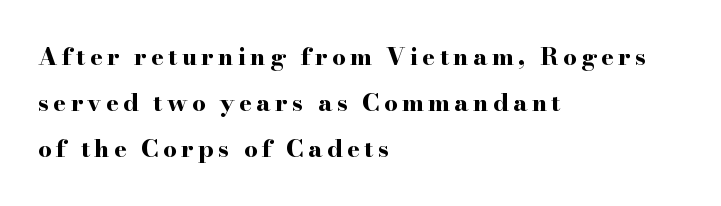
{"italic": "no", "bold": "yes", "underline": "no", "align": "left", "line_spacing": "loose", "line_spacing_ratio": 1.92, "glyph_px": 24}
